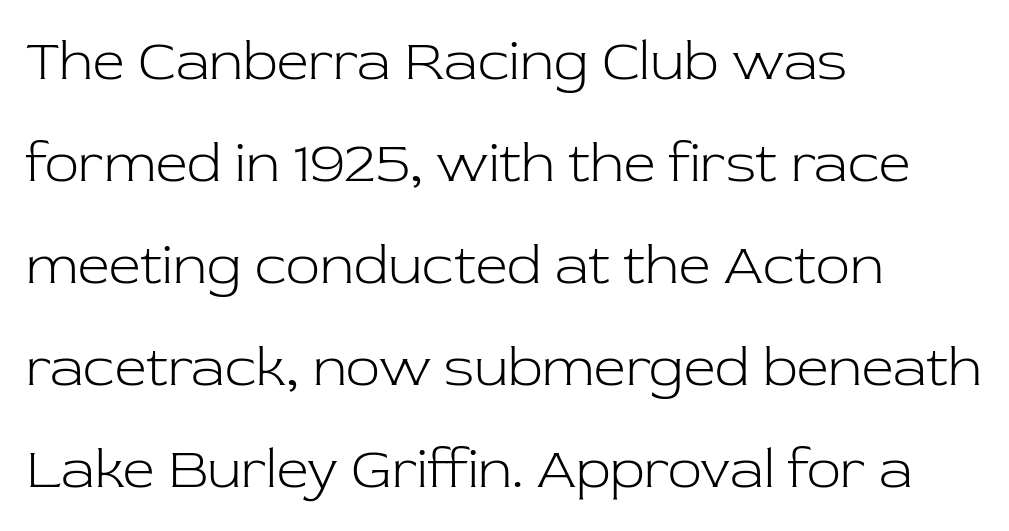
The passage shown is not bold in any degree. Does extra space separate the letters? No, they use regular spacing. One-word summary of the alignment: left. Classification — serif. The face used here is proportionally spaced, like ordinary book or web type. The area under the type is left untouched.
